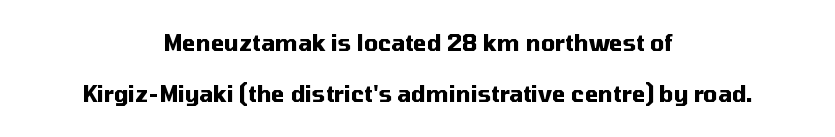
Q: Is the text bold? A: Yes.
Q: Is the text italic (slanted)? A: No, it is upright.
Q: Is the text underlined? A: No.
Q: How is the paragraph aligned? A: Centered.
Q: Is the spacing between letters normal or unusually wide? A: Normal.
Q: Is the spacing between lines tight, normal or loose? A: Loose.
